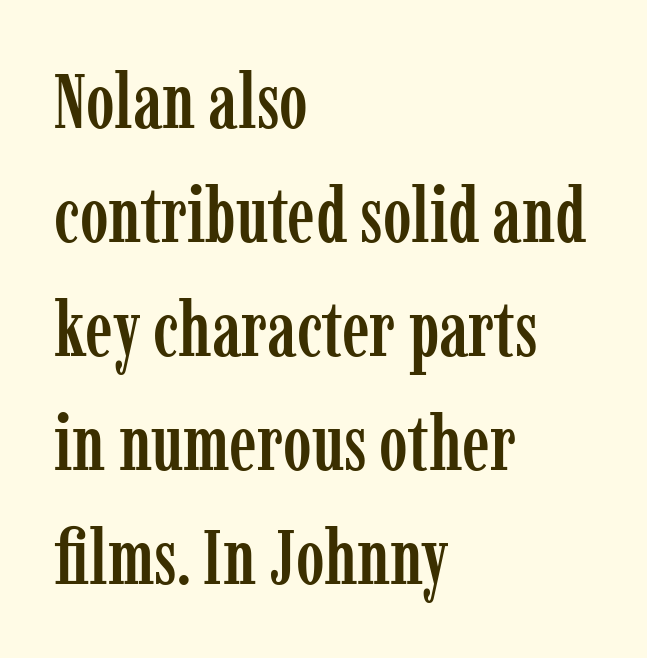
This sample uses a serif face. The lines sit at an ordinary, default distance from one another. Each row of text sits above clean, open space. This is the regular roman posture of the typeface. The setting favours the left margin, as ordinary paragraphs usually do. Nothing unusual about the tracking: characters are spaced as the font intends.
